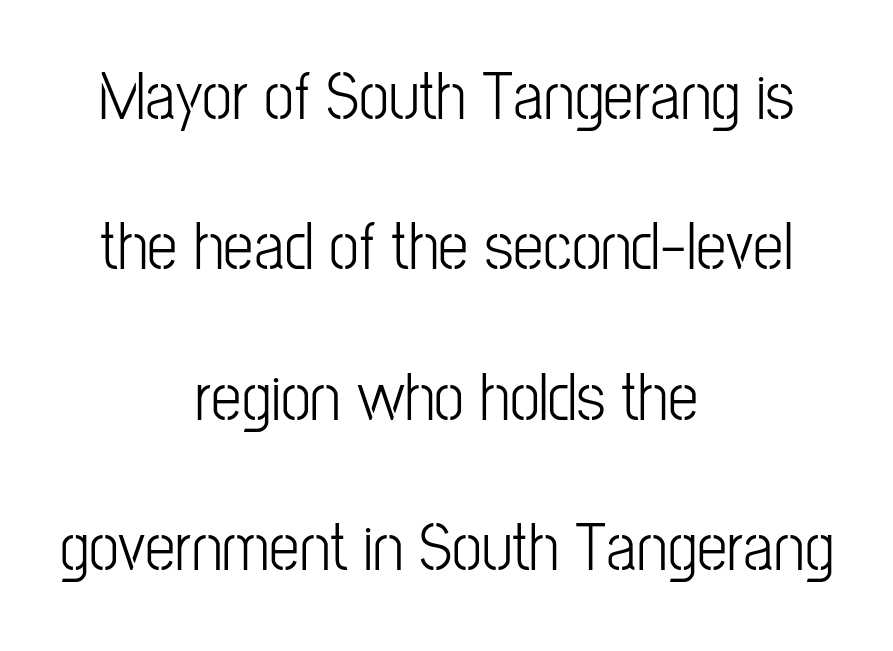
{"serif": "no", "italic": "no", "width": "condensed", "stroke_contrast": "low", "x_height": "medium", "monospaced": "no", "underline": "no", "align": "center", "line_spacing": "loose", "line_spacing_ratio": 2.21, "letter_spacing": "normal", "letter_spacing_em": 0.0, "glyph_px": 68}
